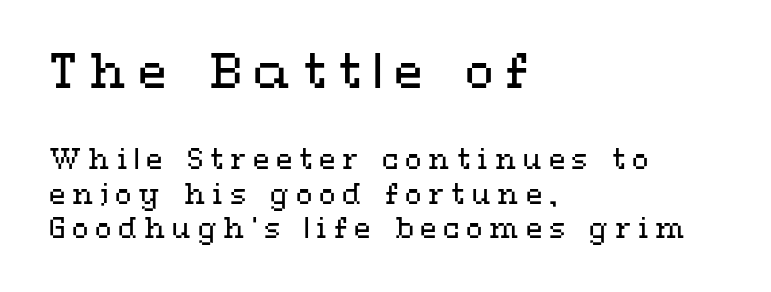
The image shows 47 px regular-weight, wide type, upright; set left-aligned, normal line spacing (1.27x), unusually wide letter spacing (+0.25 em), not underlined; the first (top) block is 1.74x larger; medium stroke contrast and a medium x-height.
